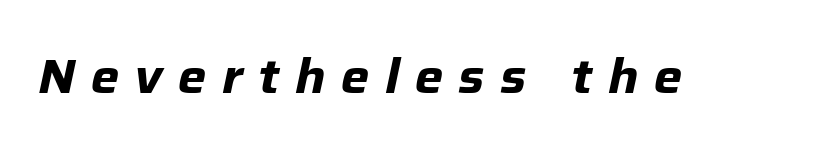
{"italic": "yes", "lean": "right", "slant_degrees": 12, "bold": "yes", "weight": "bold", "width": "normal", "stroke_contrast": "low", "x_height": "medium", "monospaced": "no", "underline": "no", "letter_spacing": "wide", "letter_spacing_em": 0.32, "glyph_px": 48}
